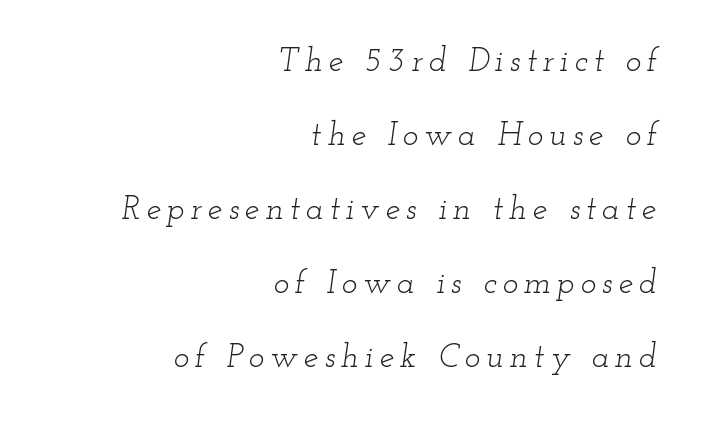
The glyphs are unaccompanied by any horizontal stroke below them. Looks like regular typesetting: each glyph gets only the width it needs. The ragged edge is on the left, which tells us the setting is flush right. This sample trades compactness for vertical openness between lines. Little horizontal feet cap the strokes, marking this as serif type.
